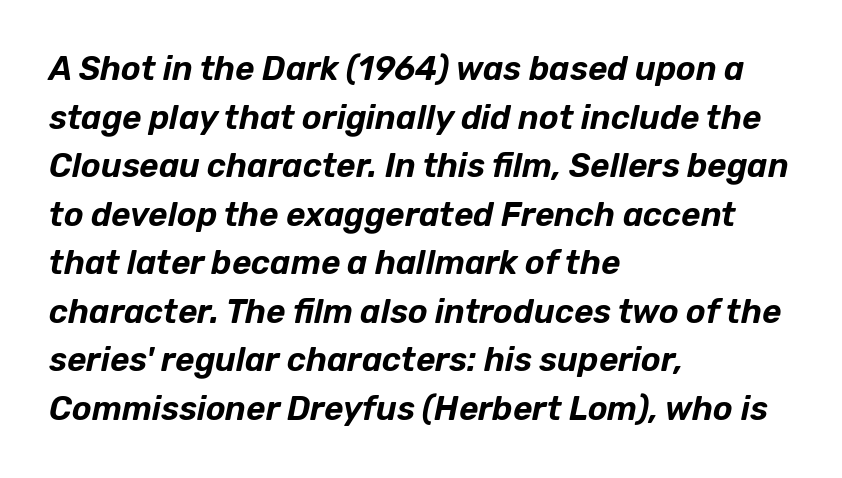
{"italic": "yes", "lean": "right", "slant_degrees": 12, "width": "normal", "stroke_contrast": "low", "x_height": "medium", "monospaced": "no", "underline": "no", "align": "left", "line_spacing": "normal", "line_spacing_ratio": 1.47, "letter_spacing": "normal", "letter_spacing_em": 0.0, "glyph_px": 33}
